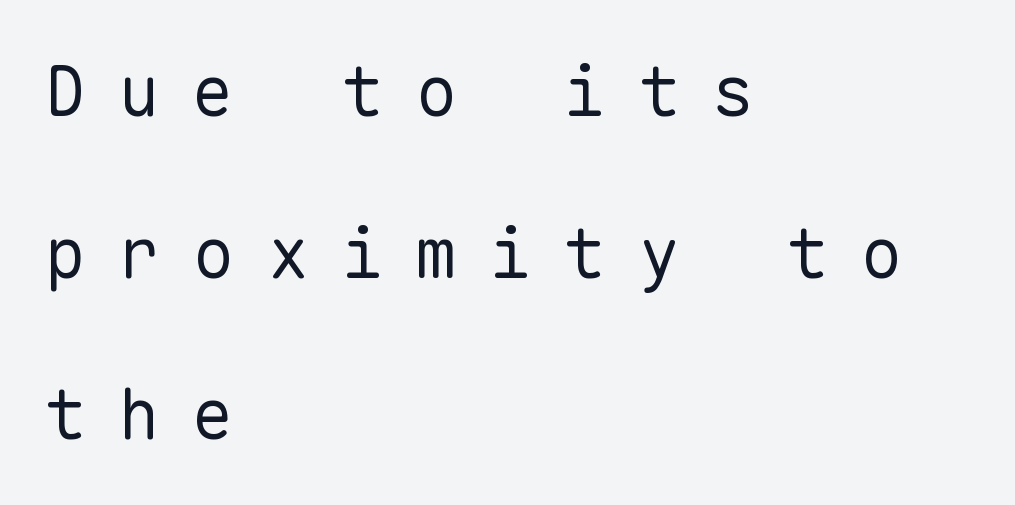
{"serif": "no", "italic": "no", "bold": "no", "weight": "regular", "width": "normal", "stroke_contrast": "low", "x_height": "medium", "monospaced": "yes", "underline": "no", "align": "left", "line_spacing": "loose", "line_spacing_ratio": 2.31, "letter_spacing": "wide", "letter_spacing_em": 0.46, "glyph_px": 70}
